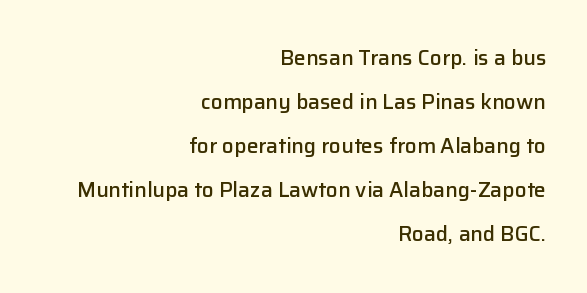
Q: Is the text bold? A: Semi-bold.
Q: Is the text italic (slanted)? A: No, it is upright.
Q: Is the text underlined? A: No.
Q: How is the paragraph aligned? A: Right-aligned.
Q: Is the spacing between letters normal or unusually wide? A: Normal.
Q: Is the spacing between lines tight, normal or loose? A: Loose.
